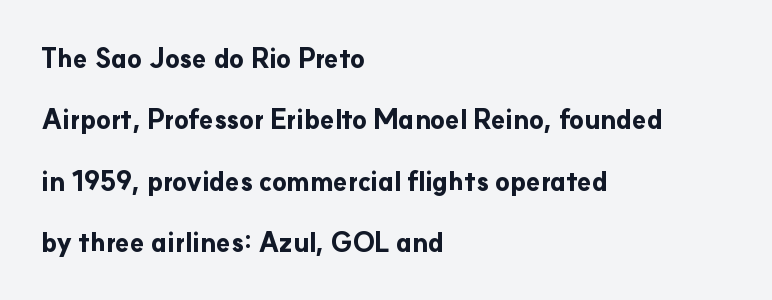
The image shows 26 px bold type, upright; set left-aligned, loose line spacing (2.36x), normal letter spacing, not underlined.
